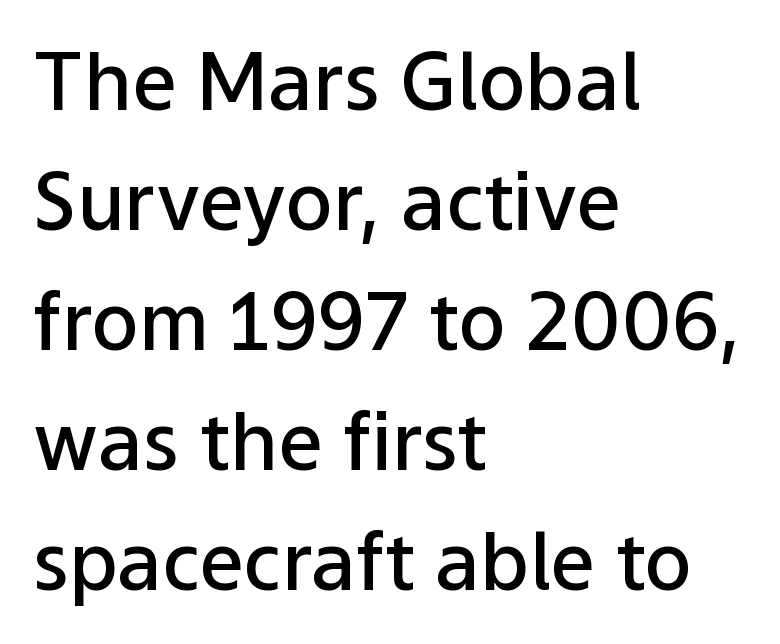
Q: Is the text bold? A: Semi-bold.
Q: Is the text italic (slanted)? A: No, it is upright.
Q: Is the typeface a serif or a sans-serif typeface? A: Sans-serif.
Q: Is the text underlined? A: No.
Q: How is the paragraph aligned? A: Left-aligned.
Q: Is the spacing between letters normal or unusually wide? A: Normal.
Q: Is the spacing between lines tight, normal or loose? A: Normal.
Q: Width (condensed, normal, or wide)? A: Normal.
Q: Stroke contrast? A: Low.
Q: x-height? A: Medium.
Q: Monospaced? A: No.
